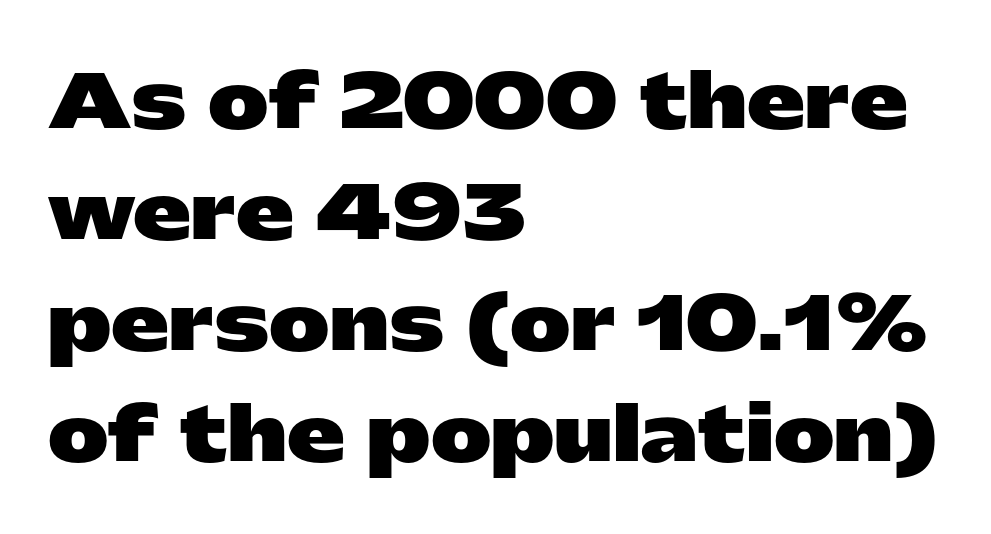
Q: Is the text bold? A: Yes.
Q: Is the text italic (slanted)? A: No, it is upright.
Q: Is the typeface a serif or a sans-serif typeface? A: Sans-serif.
Q: Is the text underlined? A: No.
Q: How is the paragraph aligned? A: Left-aligned.
Q: Is the spacing between letters normal or unusually wide? A: Normal.
Q: Is the spacing between lines tight, normal or loose? A: Normal.
Q: Width (condensed, normal, or wide)? A: Wide.
Q: Stroke contrast? A: Low.
Q: x-height? A: Medium.
Q: Monospaced? A: No.
